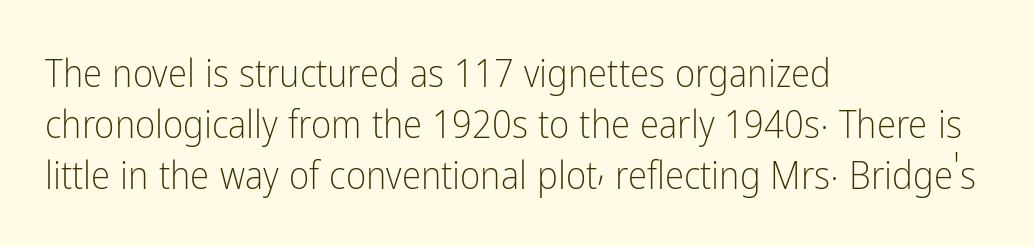
Q: Is the text bold? A: No.
Q: Is the text italic (slanted)? A: No, it is upright.
Q: Is the typeface a serif or a sans-serif typeface? A: Sans-serif.
Q: Is the text underlined? A: No.
Q: How is the paragraph aligned? A: Left-aligned.
Q: Is the spacing between letters normal or unusually wide? A: Normal.
Q: Is the spacing between lines tight, normal or loose? A: Normal.
Q: Width (condensed, normal, or wide)? A: Condensed.
Q: Stroke contrast? A: Low.
Q: x-height? A: Medium.
Q: Monospaced? A: No.
